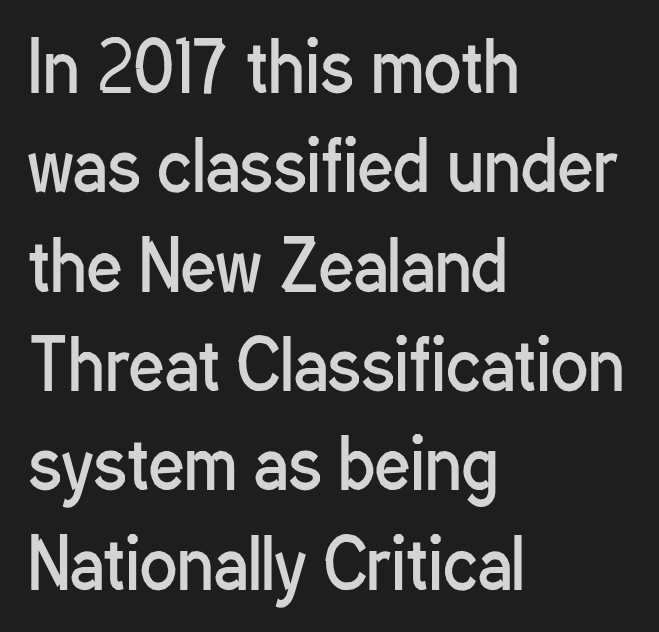
The image shows 69 px regular-weight, condensed sans-serif type, upright; set left-aligned, normal line spacing (1.44x), normal letter spacing, not underlined; low stroke contrast and a medium x-height.
